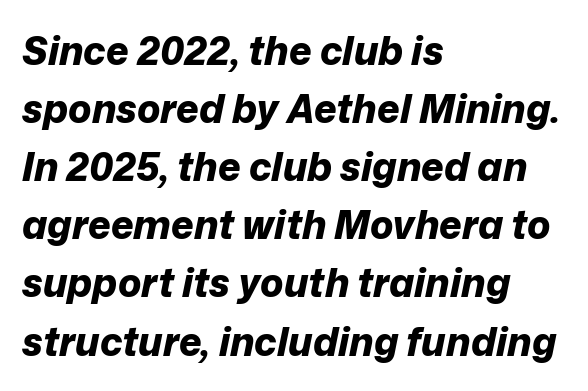
Q: Is the text bold? A: Yes.
Q: Is the text italic (slanted)? A: Yes, it leans right by about 12 degrees.
Q: Is the text underlined? A: No.
Q: How is the paragraph aligned? A: Left-aligned.
Q: Is the spacing between letters normal or unusually wide? A: Normal.
Q: Is the spacing between lines tight, normal or loose? A: Normal.
Q: Width (condensed, normal, or wide)? A: Normal.
Q: Stroke contrast? A: Low.
Q: x-height? A: Medium.
Q: Monospaced? A: No.
